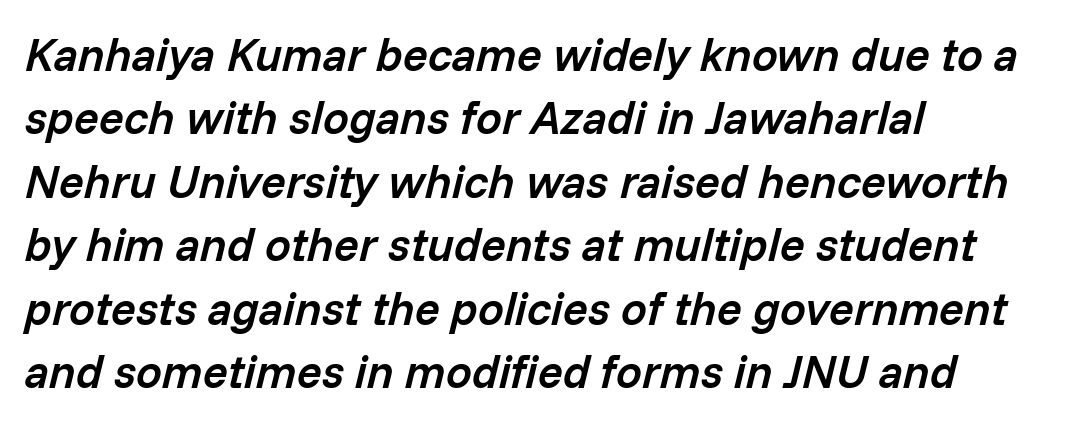
{"italic": "yes", "lean": "right", "slant_degrees": 14, "bold": "semi", "weight": "semibold", "width": "normal", "stroke_contrast": "low", "x_height": "medium", "monospaced": "no", "underline": "no", "align": "left", "line_spacing": "normal", "line_spacing_ratio": 1.38, "letter_spacing": "normal", "letter_spacing_em": 0.0, "glyph_px": 46}
